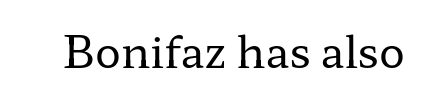
Type without underlining. The rendering uses natural spacing where letterforms have individual widths. Posture: straight, roman, zero tilt. Glyph-to-glyph distance matches everyday printed text.
